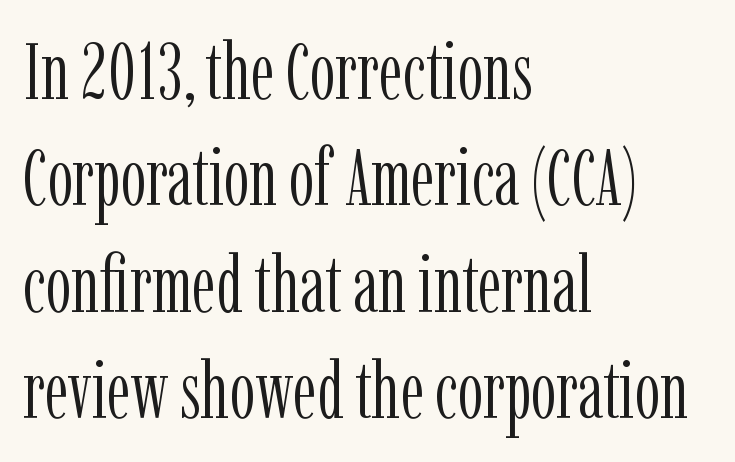
{"serif": "yes", "italic": "no", "bold": "no", "weight": "light", "width": "condensed", "stroke_contrast": "low", "x_height": "medium", "monospaced": "no", "underline": "no", "align": "left", "line_spacing": "normal", "line_spacing_ratio": 1.33, "letter_spacing": "normal", "letter_spacing_em": 0.0, "glyph_px": 80}
